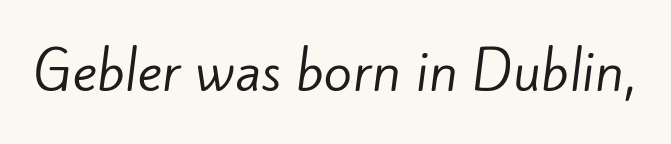
Q: Is the text bold? A: No.
Q: Is the typeface a serif or a sans-serif typeface? A: Sans-serif.
Q: Is the text underlined? A: No.
Q: Is the spacing between letters normal or unusually wide? A: Normal.
Q: Width (condensed, normal, or wide)? A: Normal.
Q: Stroke contrast? A: Low.
Q: x-height? A: Small.
Q: Monospaced? A: No.
